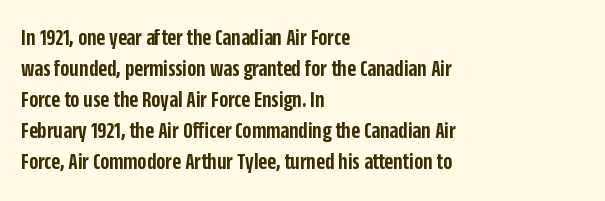
{"italic": "no", "bold": "semi", "underline": "no", "align": "left", "line_spacing": "normal", "line_spacing_ratio": 1.29, "letter_spacing": "normal", "letter_spacing_em": 0.0, "glyph_px": 24}
